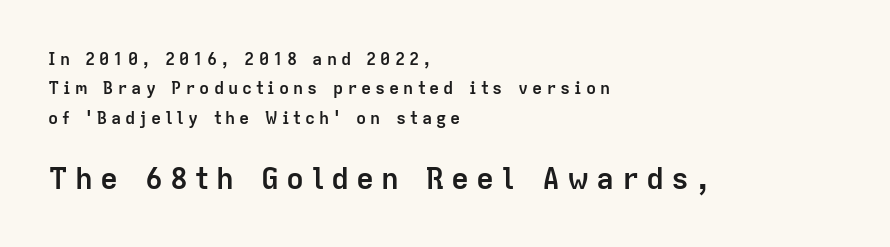
The image shows 30 px semibold sans-serif type, upright; set left-aligned, line spacing 1.73x, unusually wide letter spacing (+0.23 em), not underlined; the second (bottom) block is 1.76x larger; low stroke contrast and a medium x-height.
